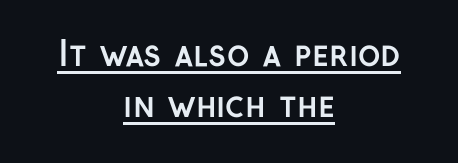
{"serif": "no", "italic": "no", "bold": "yes", "weight": "semibold", "width": "normal", "stroke_contrast": "low", "x_height": "medium", "monospaced": "no", "underline": "yes", "align": "center", "line_spacing": "normal", "line_spacing_ratio": 1.51, "letter_spacing": "normal", "letter_spacing_em": 0.0, "glyph_px": 34}
